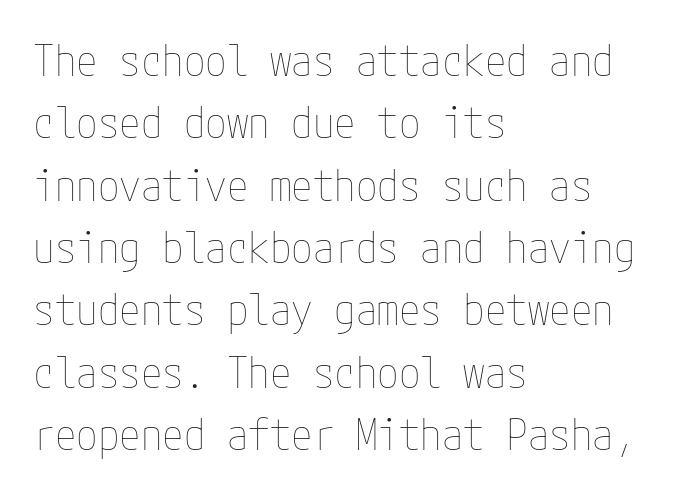
{"italic": "no", "bold": "no", "weight": "thin", "width": "condensed", "stroke_contrast": "low", "x_height": "medium", "underline": "no", "align": "left", "line_spacing": "normal", "line_spacing_ratio": 1.45, "letter_spacing": "normal", "letter_spacing_em": 0.0, "glyph_px": 43}
